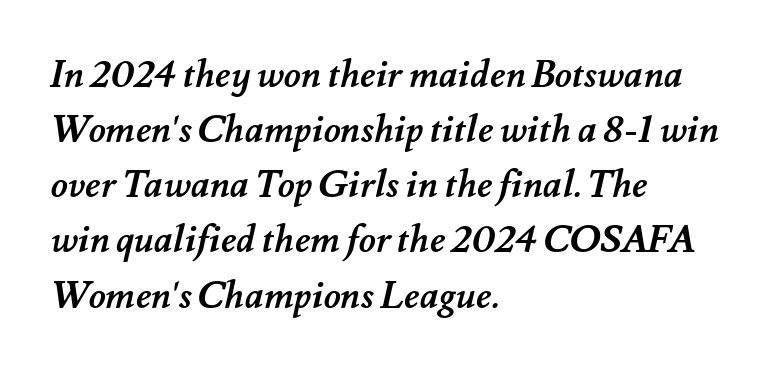
{"bold": "yes", "weight": "semibold", "width": "normal", "stroke_contrast": "medium", "x_height": "small", "monospaced": "no", "underline": "no", "align": "left", "line_spacing": "normal", "line_spacing_ratio": 1.49, "letter_spacing": "normal", "letter_spacing_em": 0.0, "glyph_px": 37}
